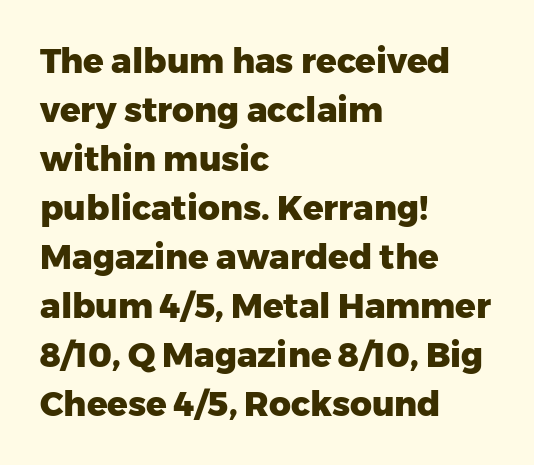
Q: Is the text bold? A: Yes.
Q: Is the text italic (slanted)? A: No, it is upright.
Q: Is the typeface a serif or a sans-serif typeface? A: Sans-serif.
Q: Is the text underlined? A: No.
Q: How is the paragraph aligned? A: Left-aligned.
Q: Is the spacing between letters normal or unusually wide? A: Normal.
Q: Is the spacing between lines tight, normal or loose? A: Normal.
Q: Width (condensed, normal, or wide)? A: Normal.
Q: Stroke contrast? A: Low.
Q: x-height? A: Medium.
Q: Monospaced? A: No.
